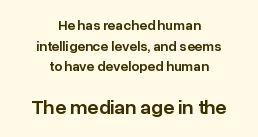
Q: Is the text bold? A: Semi-bold.
Q: Is the text italic (slanted)? A: No, it is upright.
Q: Is the text underlined? A: No.
Q: How is the paragraph aligned? A: Centered.
Q: Is the spacing between letters normal or unusually wide? A: Normal.
Q: Is the spacing between lines tight, normal or loose? A: Normal.
Q: Which block of text is set in a larger size, the first (top) or the second (bottom)? A: The second (bottom) one.
